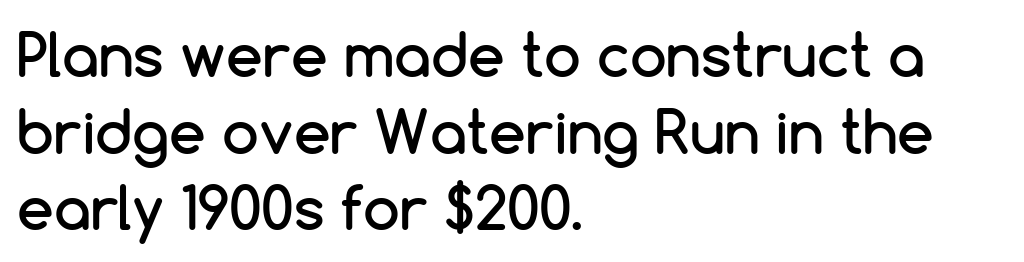
These lines are rendered in a variable-pitch font. The area under the type is left untouched. This rendering uses left alignment, leaving the right contour irregular. Caption: standard tracking, unaltered. Line spacing here is normal. Classification — sans serif.
